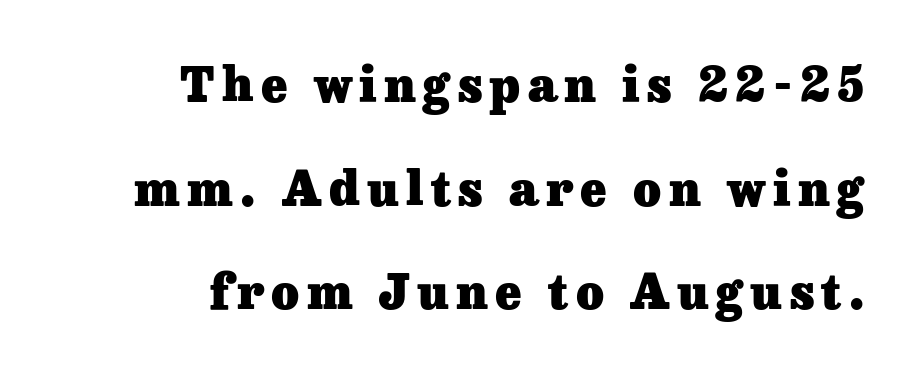
The image shows 48 px heavy serif type, upright; set right-aligned, loose line spacing (2.16x), not underlined; low stroke contrast and a medium x-height.
